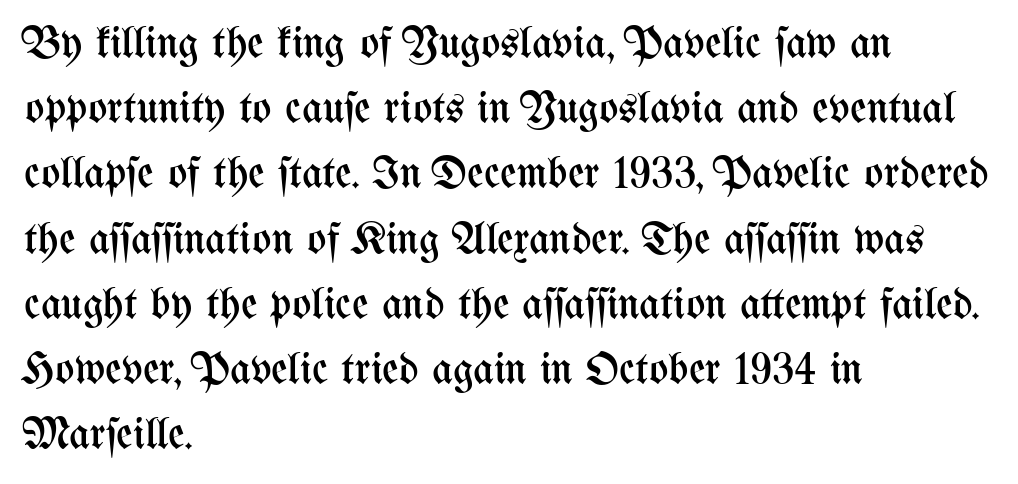
The lines in this sample share a left origin and differ only in where they stop. The letters stand straight up with perfectly vertical stems. Weight: not bold — regular or lighter. Each letter keeps its own natural width here, so spacing adapts to shape. Evenly set lines give the paragraph a standard silhouette.
